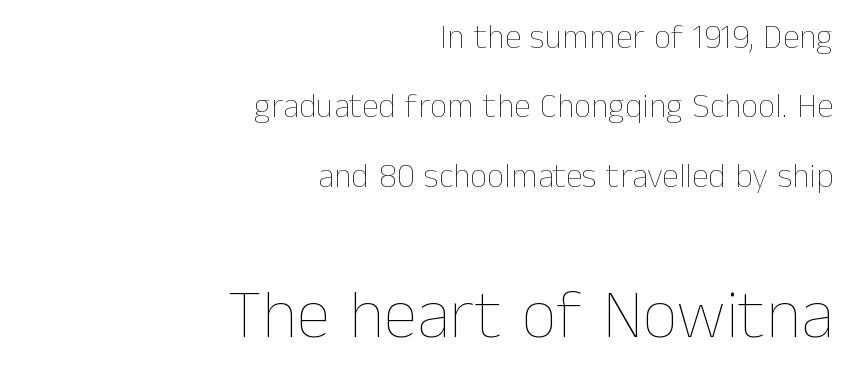
The image shows 69 px thin type, upright; set right-aligned, loose line spacing (2.04x), normal letter spacing, not underlined; the second (bottom) block is 2.03x larger; low stroke contrast and a medium x-height.
